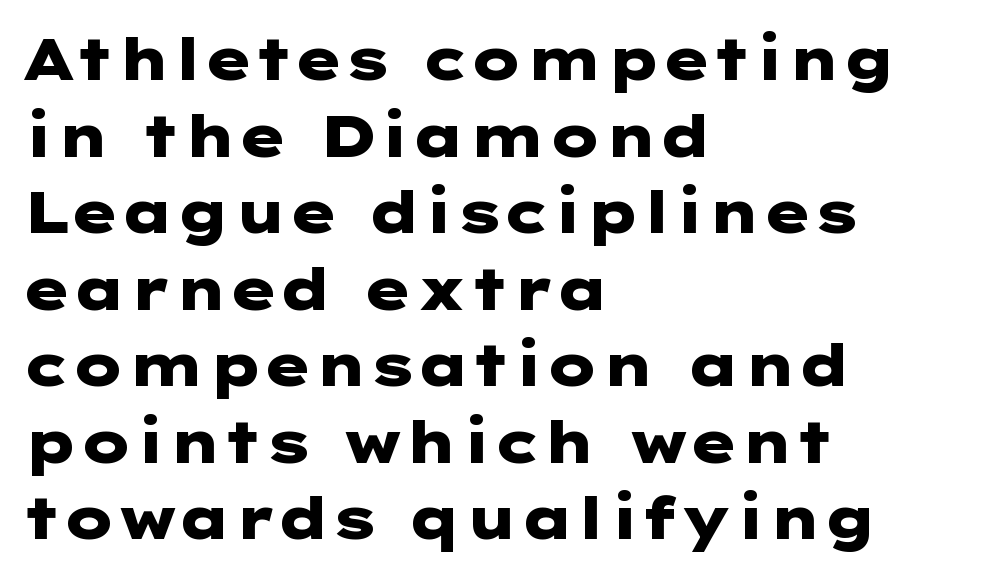
{"serif": "no", "italic": "no", "bold": "yes", "weight": "heavy", "width": "wide", "stroke_contrast": "low", "x_height": "medium", "underline": "no", "align": "left", "line_spacing": "normal", "line_spacing_ratio": 1.32, "letter_spacing": "normal", "letter_spacing_em": 0.0, "glyph_px": 58}
